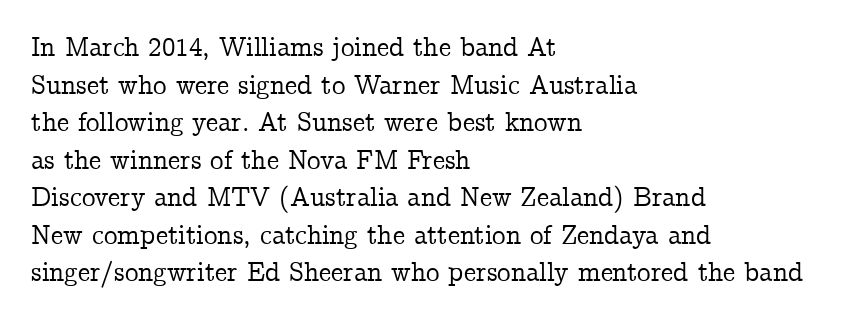
{"italic": "no", "underline": "no", "align": "left", "line_spacing": "normal", "line_spacing_ratio": 1.39, "letter_spacing": "normal", "letter_spacing_em": 0.0, "glyph_px": 27}
